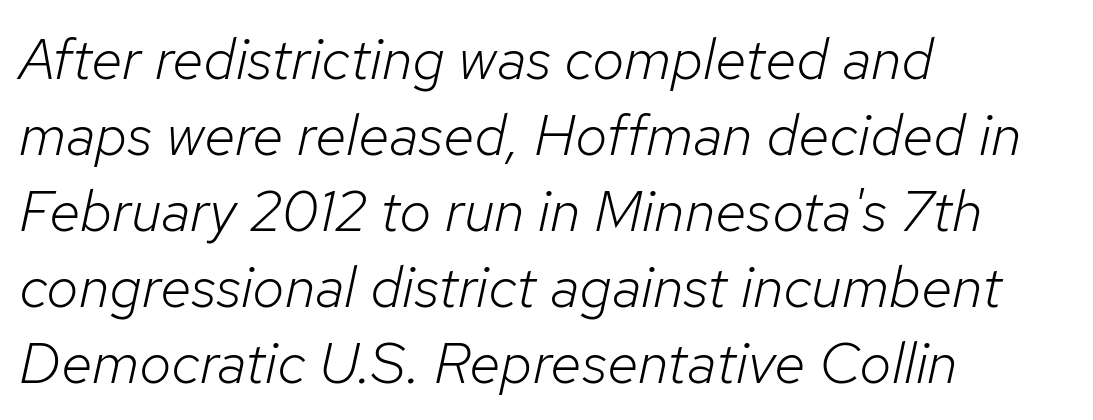
{"italic": "yes", "lean": "right", "slant_degrees": 12, "bold": "no", "weight": "light", "width": "normal", "stroke_contrast": "low", "x_height": "medium", "monospaced": "no", "underline": "no", "align": "left", "line_spacing": "normal", "line_spacing_ratio": 1.31, "letter_spacing": "normal", "letter_spacing_em": 0.0, "glyph_px": 58}
